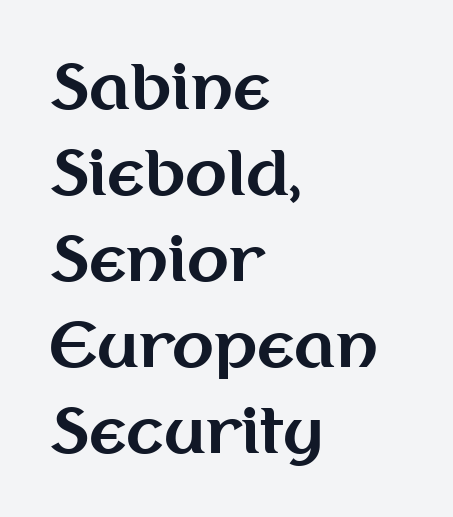
{"serif": "no", "italic": "no", "bold": "yes", "weight": "bold", "width": "normal", "stroke_contrast": "medium", "x_height": "medium", "monospaced": "no", "underline": "no", "align": "left", "line_spacing": "normal", "line_spacing_ratio": 1.41, "letter_spacing": "normal", "letter_spacing_em": 0.0, "glyph_px": 61}
